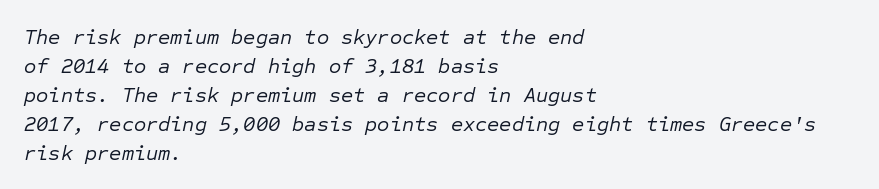
Q: Is the text bold? A: No.
Q: Is the text italic (slanted)? A: Yes, it leans right by about 12 degrees.
Q: Is the text underlined? A: No.
Q: How is the paragraph aligned? A: Left-aligned.
Q: Is the spacing between letters normal or unusually wide? A: Normal.
Q: Is the spacing between lines tight, normal or loose? A: Normal.
